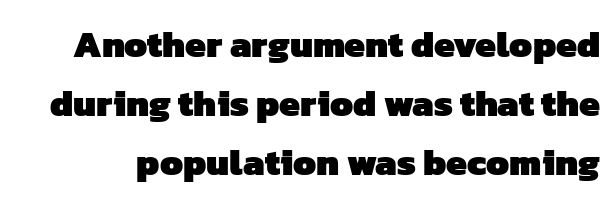
The image shows 37 px heavy sans-serif type; set normal line spacing (1.6x), normal letter spacing, not underlined; low stroke contrast and a medium x-height.
